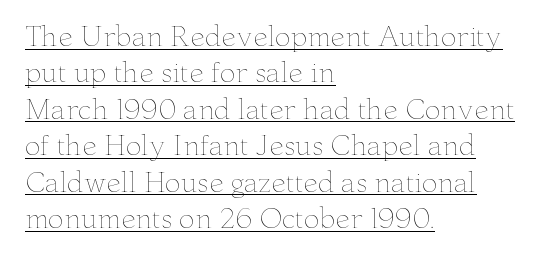
Q: Is the text bold? A: No.
Q: Is the text italic (slanted)? A: No, it is upright.
Q: Is the text underlined? A: Yes.
Q: How is the paragraph aligned? A: Left-aligned.
Q: Is the spacing between letters normal or unusually wide? A: Normal.
Q: Is the spacing between lines tight, normal or loose? A: Normal.
